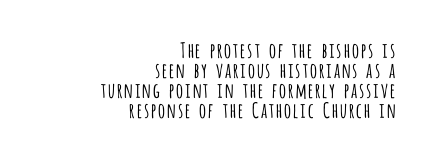
Nope, not italic — everything's standing straight. The typeface has the unassuming heft of standard copy or less. Short and long lines alike share a common ending point at right. Between one letter and the next there's only the usual sliver of space. Each row of text sits above clean, open space.
